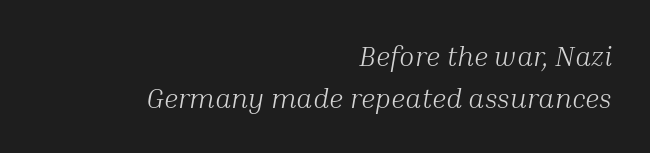
The image shows 28 px light serif type, italic (leaning right); set right-aligned, normal line spacing (1.49x), normal letter spacing, not underlined; medium stroke contrast and a medium x-height.
